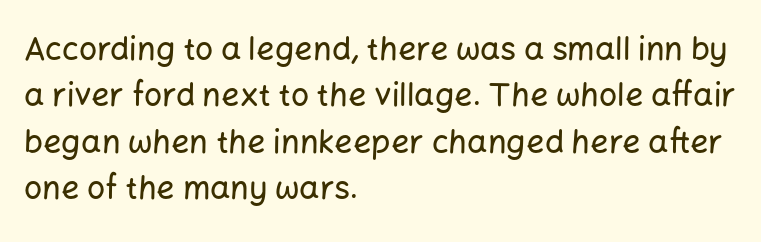
Q: Is the text italic (slanted)? A: No, it is upright.
Q: Is the typeface a serif or a sans-serif typeface? A: Sans-serif.
Q: Is the text underlined? A: No.
Q: How is the paragraph aligned? A: Left-aligned.
Q: Is the spacing between letters normal or unusually wide? A: Normal.
Q: Is the spacing between lines tight, normal or loose? A: Normal.
Q: Width (condensed, normal, or wide)? A: Normal.
Q: Stroke contrast? A: Low.
Q: x-height? A: Medium.
Q: Monospaced? A: No.
